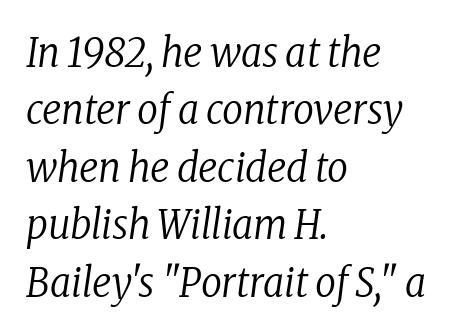
Q: Is the text bold? A: No.
Q: Is the text italic (slanted)? A: Yes, it leans right by about 8 degrees.
Q: Is the typeface a serif or a sans-serif typeface? A: Serif.
Q: Is the text underlined? A: No.
Q: How is the paragraph aligned? A: Left-aligned.
Q: Is the spacing between letters normal or unusually wide? A: Normal.
Q: Is the spacing between lines tight, normal or loose? A: Normal.
Q: Width (condensed, normal, or wide)? A: Condensed.
Q: Stroke contrast? A: Low.
Q: x-height? A: Medium.
Q: Monospaced? A: No.
